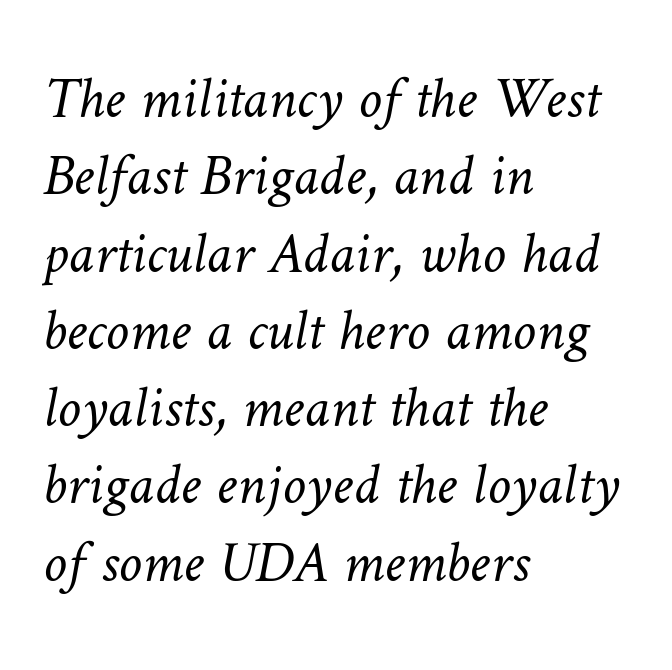
Glyph-to-glyph distance matches everyday printed text. On a weight scale, this lands at 450 or below. A student would call this left alignment; a typographer would say flush left, rag right. Underline: absent. The passage shown is typed in a proportional face where columns would drift.
